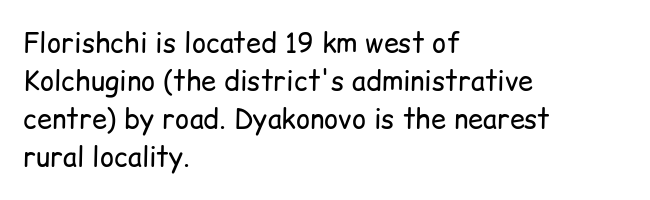
The image shows 27 px text type, upright; set left-aligned, normal line spacing (1.41x), normal letter spacing, not underlined.
